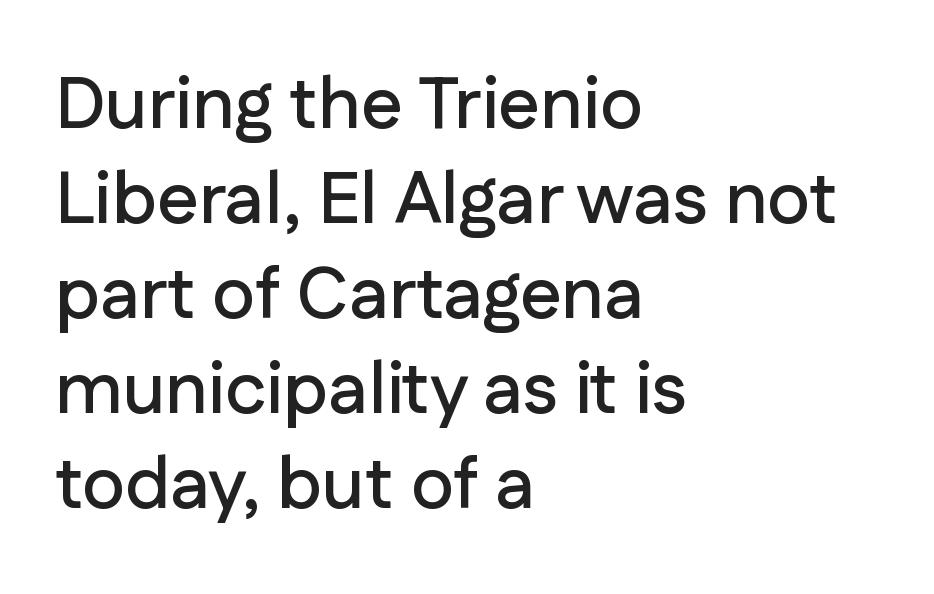
{"serif": "no", "italic": "no", "width": "normal", "stroke_contrast": "low", "x_height": "medium", "monospaced": "no", "underline": "no", "align": "left", "line_spacing": "normal", "line_spacing_ratio": 1.3, "letter_spacing": "normal", "letter_spacing_em": 0.0, "glyph_px": 73}
